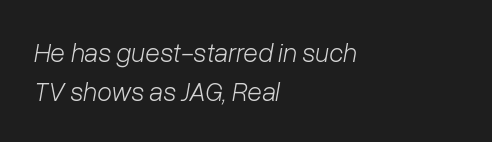
{"italic": "yes", "lean": "right", "slant_degrees": 10, "bold": "no", "underline": "no", "align": "left", "line_spacing": "normal", "line_spacing_ratio": 1.43, "letter_spacing": "normal", "letter_spacing_em": 0.0, "glyph_px": 27}
